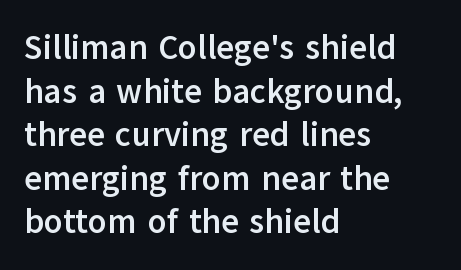
Clear beneath every line of the passage. Here the glyphs are tracked normally, forming tight word shapes. If you measured baseline to baseline, you'd find a middling distance. Is this a fixed-width face? No — the glyphs have proportional, varying widths.
